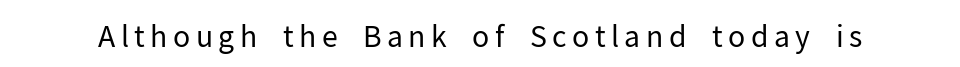
{"serif": "no", "italic": "no", "bold": "no", "weight": "regular", "width": "normal", "stroke_contrast": "low", "x_height": "medium", "monospaced": "no", "underline": "no", "glyph_px": 29}
